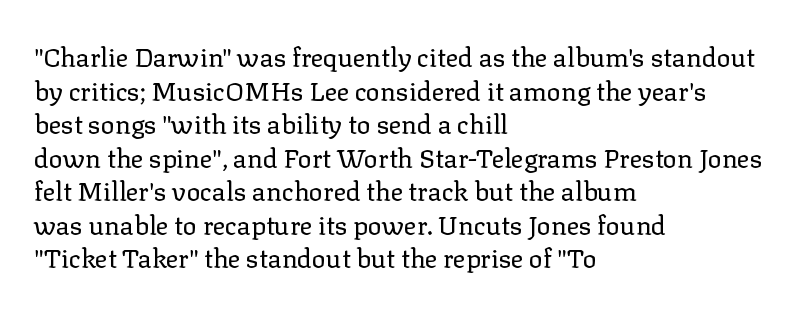
The image shows 26 px text type, upright; set left-aligned, normal line spacing (1.29x), normal letter spacing, not underlined.
